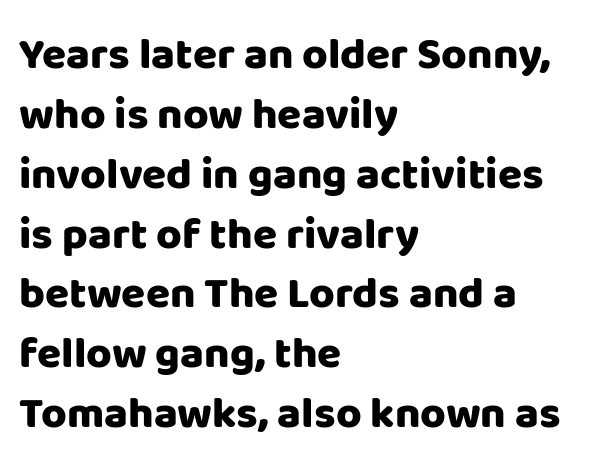
Left-aligned paragraph, ragged on the right. Underline: absent. How are the letters spaced? Ordinarily, with no added tracking. The face used here is a sans, in the tradition of grotesques and geometrics.
